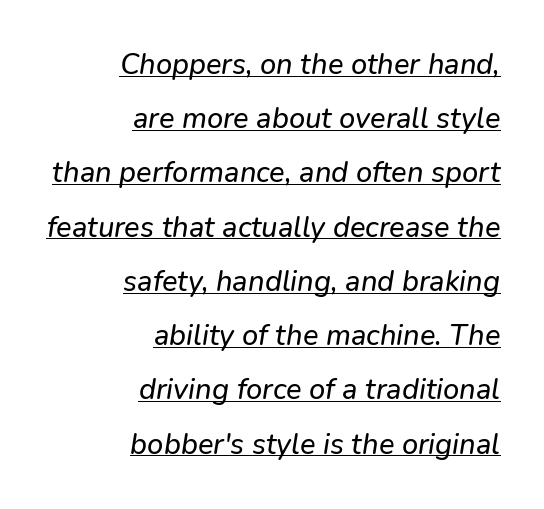
A typesetter would call this proportional, since set widths differ per character. Leftover space on each line is placed entirely before the opening word. Nobody touched the tracking dial on this one. Check the space under the baseline: a stroke is drawn there.
